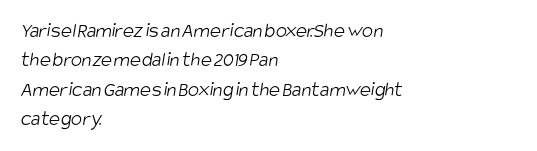
In terms of letterspacing, this is plain default setting. Just letters on the line, the space beneath them empty. Layout note: lines flush left. Stroke mass is kept to a normal reading level or below. The vertical gap from one line to the next is medium.
